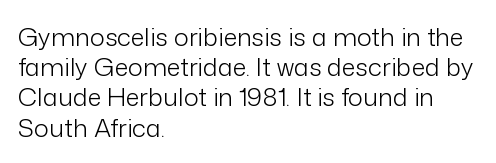
The image shows 25 px text type, upright; set left-aligned, line spacing 1.21x, normal letter spacing, not underlined.
